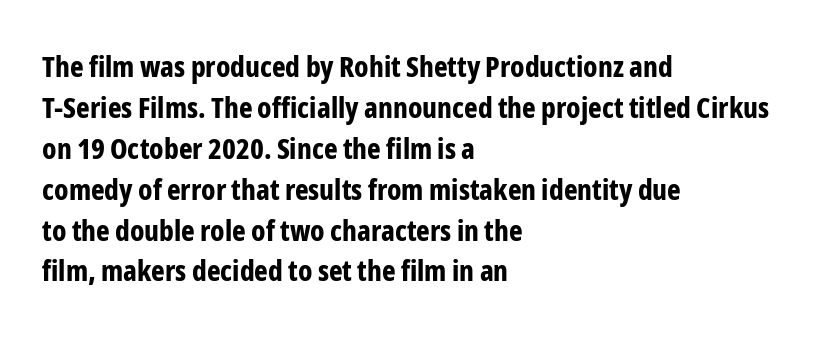
{"serif": "no", "italic": "no", "bold": "yes", "weight": "bold", "width": "condensed", "stroke_contrast": "low", "x_height": "medium", "monospaced": "no", "underline": "no", "align": "left", "line_spacing": "normal", "line_spacing_ratio": 1.41, "letter_spacing": "normal", "letter_spacing_em": 0.0, "glyph_px": 29}
